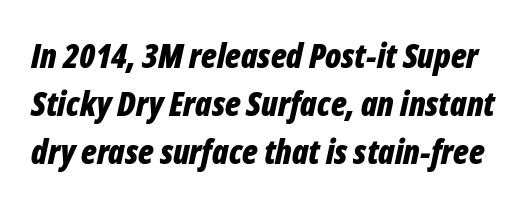
The image shows 34 px bold, condensed type, italic (leaning right); set normal line spacing (1.41x), normal letter spacing, not underlined; low stroke contrast and a medium x-height.
